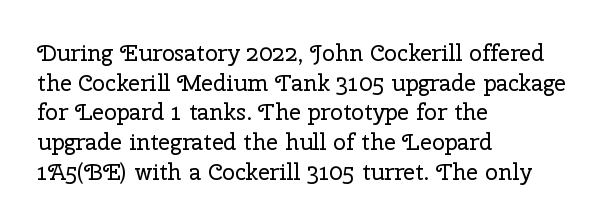
{"italic": "no", "bold": "no", "underline": "no", "align": "left", "line_spacing": "normal", "line_spacing_ratio": 1.29, "letter_spacing": "normal", "letter_spacing_em": 0.0, "glyph_px": 23}
